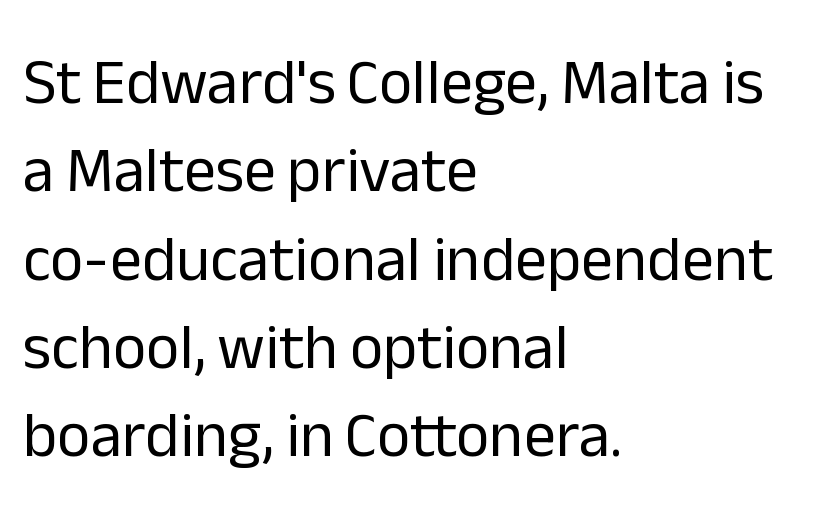
The image shows 64 px regular-weight sans-serif type, upright; set left-aligned, normal line spacing (1.38x), normal letter spacing, not underlined; low stroke contrast and a medium x-height.
